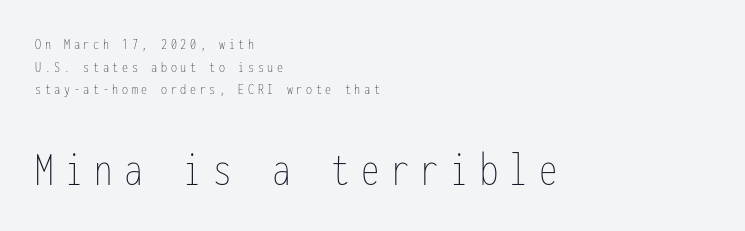
Words float on clear page, feet unadorned. The rag falls on the right side of this text block. Stem width sits at or under what a default text font uses. Each letter, wide or thin by design, is forced into the same width here.
